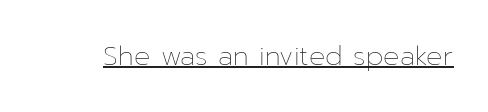
The image shows 27 px text type, upright; set normal letter spacing, underlined.
